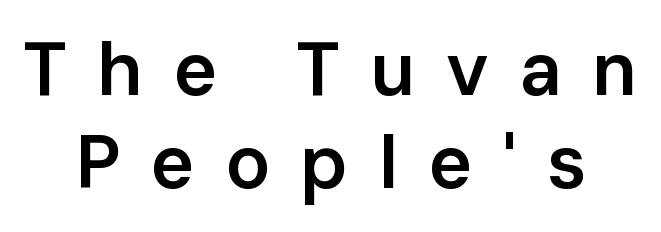
Q: Is the text bold? A: Semi-bold.
Q: Is the text italic (slanted)? A: No, it is upright.
Q: Is the typeface a serif or a sans-serif typeface? A: Sans-serif.
Q: Is the text underlined? A: No.
Q: How is the paragraph aligned? A: Centered.
Q: Is the spacing between letters normal or unusually wide? A: Unusually wide.
Q: Width (condensed, normal, or wide)? A: Normal.
Q: Stroke contrast? A: Low.
Q: x-height? A: Medium.
Q: Monospaced? A: No.
